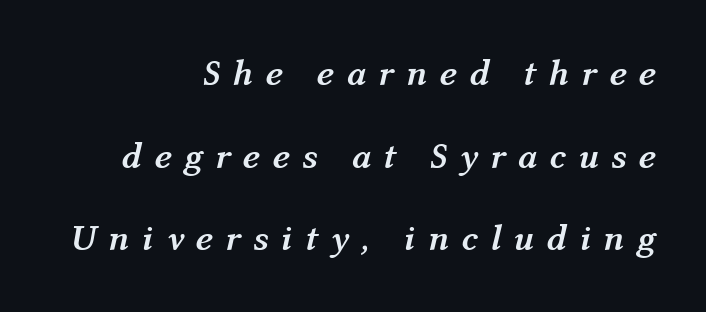
Q: Is the text bold? A: Yes.
Q: Is the text italic (slanted)? A: Yes, it leans right by about 12 degrees.
Q: Is the text underlined? A: No.
Q: How is the paragraph aligned? A: Right-aligned.
Q: Is the spacing between letters normal or unusually wide? A: Unusually wide.
Q: Is the spacing between lines tight, normal or loose? A: Loose.
Q: Width (condensed, normal, or wide)? A: Normal.
Q: Stroke contrast? A: Medium.
Q: x-height? A: Medium.
Q: Monospaced? A: No.
